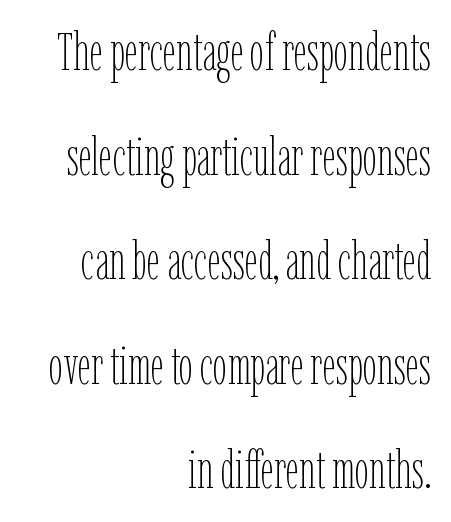
You could not count columns in this text — the font is proportionally spaced. Glyph-to-glyph distance matches everyday printed text. Regarding leading, the lines here are spaced well apart. Ink coverage per letter is moderate at most.
